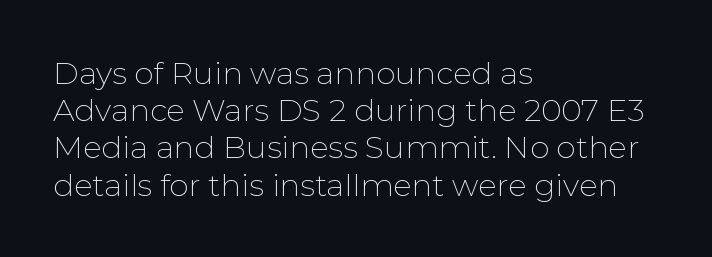
The image shows 31 px thin sans-serif type, upright; set left-aligned, line spacing 1.2x, normal letter spacing, not underlined; low stroke contrast and a medium x-height.
